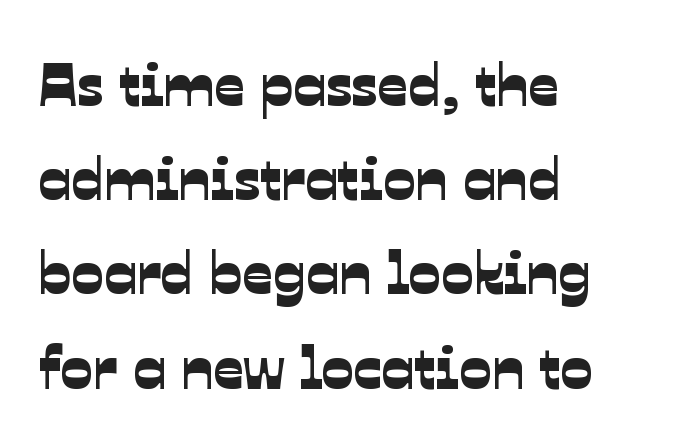
Note the varied advance widths — an 'i' is clearly narrower than an 'm'. Short note: letters normally spaced. The baseline area is clear. Typographically, this falls in the sans-serif category. The text block is weighted toward the left margin, trailing off unevenly rightward.
